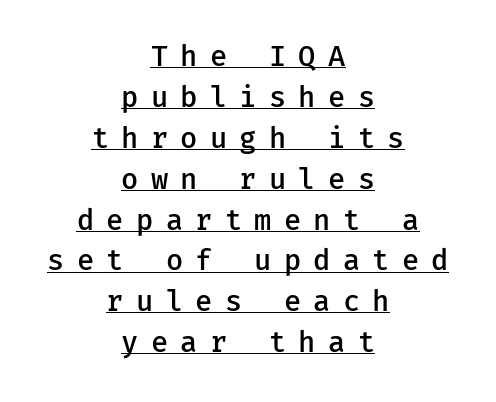
The image shows 28 px semibold sans-serif type, upright; set centered, normal line spacing (1.46x), unusually wide letter spacing (+0.44 em), underlined; low stroke contrast and a medium x-height.
